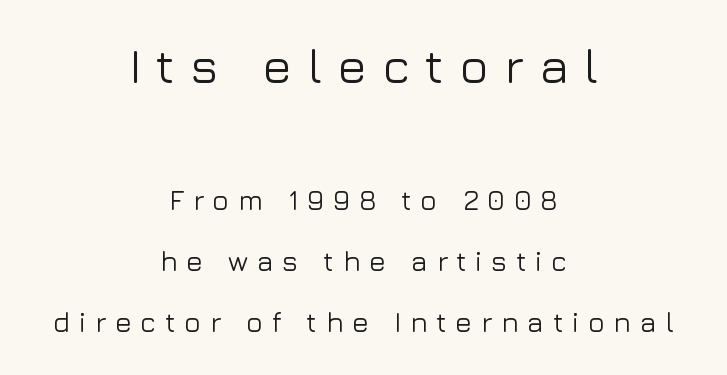
These two chunks differ in scale, with the top chunk taking the larger measure. Alignment: centered. Nobody drew a line under any word here. Classification — sans serif. These lines stand farther apart than default settings would place them.
